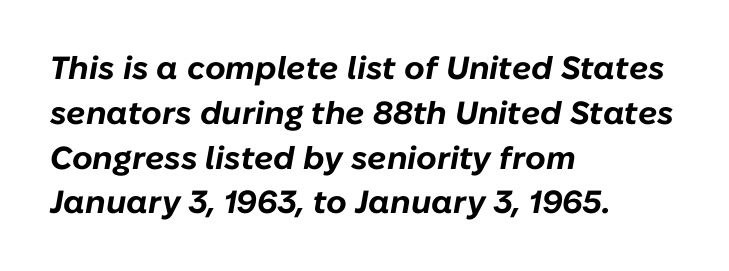
The image shows 32 px bold type, italic (leaning right); set left-aligned, normal line spacing (1.4x), normal letter spacing, not underlined; low stroke contrast and a medium x-height.
